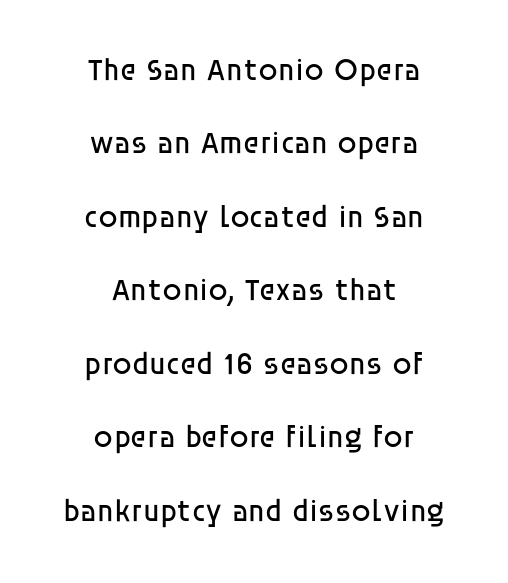
Line spacing here is loose. This rendering leaves character spacing at its baseline value. Every row of glyphs is offset so its center matches the block's center. Characters remain perfectly vertical along every line. To sum up the face: it is a sans, with no serifs. Looks like regular typesetting: each glyph gets only the width it needs.
